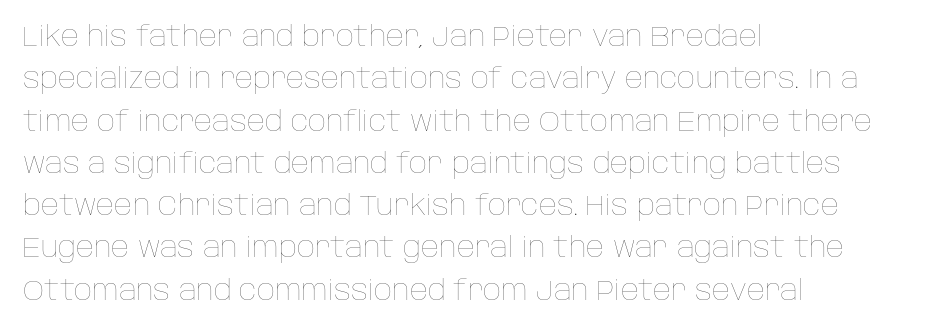
The image shows 28 px thin type, upright; set left-aligned, normal line spacing (1.51x), normal letter spacing, not underlined; low stroke contrast and a large x-height.
